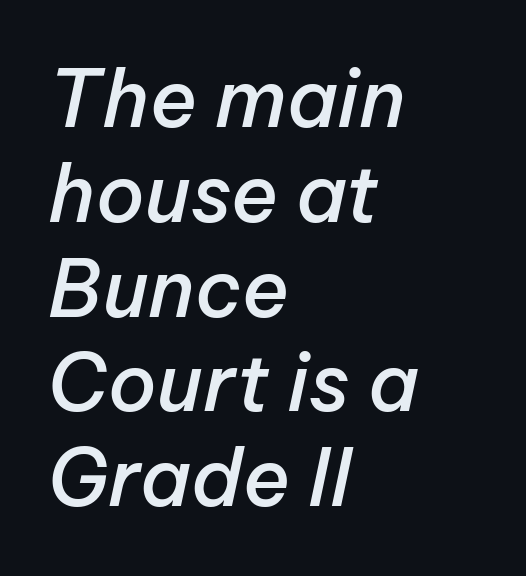
The image shows 79 px semibold type, italic (leaning right); set left-aligned, line spacing 1.2x, normal letter spacing, not underlined; low stroke contrast and a medium x-height.
